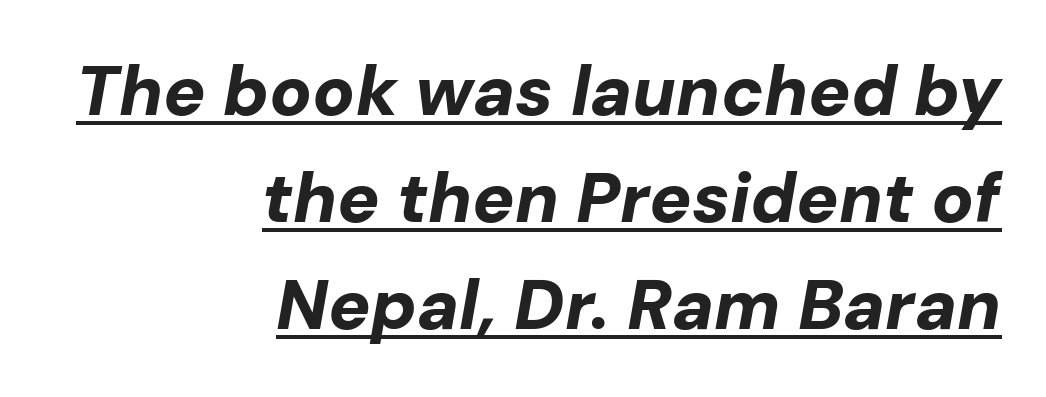
Q: Is the text bold? A: Yes.
Q: Is the text italic (slanted)? A: Yes, it leans right by about 10 degrees.
Q: Is the text underlined? A: Yes.
Q: How is the paragraph aligned? A: Right-aligned.
Q: Is the spacing between letters normal or unusually wide? A: Normal.
Q: Is the spacing between lines tight, normal or loose? A: Normal.
Q: Width (condensed, normal, or wide)? A: Normal.
Q: Stroke contrast? A: Low.
Q: x-height? A: Medium.
Q: Monospaced? A: No.
